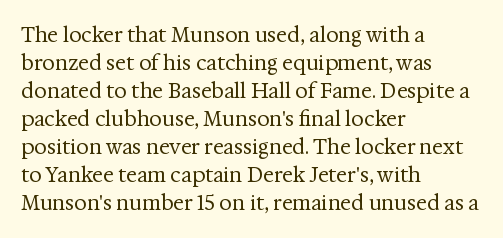
{"italic": "no", "bold": "no", "underline": "no", "align": "left", "line_spacing": "normal", "line_spacing_ratio": 1.4, "letter_spacing": "normal", "letter_spacing_em": 0.0, "glyph_px": 20}
